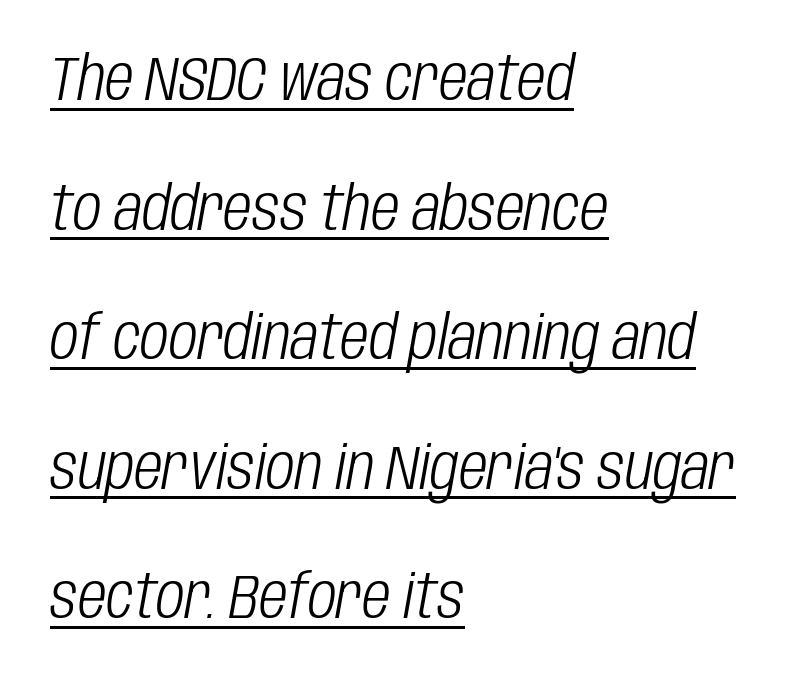
If you drew a ruler down the left edge, every line would touch it. In terms of leading, this rendering errs on the spacious side. These lines keep a tight, regular rhythm from letter to letter. Do the characters align in a grid? No, the font is proportional.
